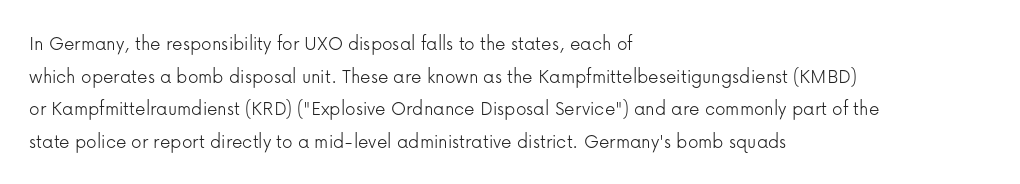
{"italic": "no", "bold": "no", "underline": "no", "align": "left", "line_spacing": "normal", "line_spacing_ratio": 1.55, "letter_spacing": "normal", "letter_spacing_em": 0.0, "glyph_px": 21}
